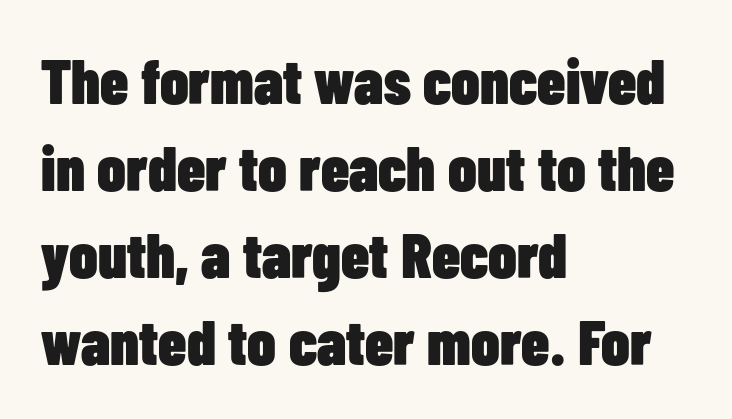
The lines sit at an ordinary, default distance from one another. The type family on display is of the sans-serif kind. The lines in this sample share a left origin and differ only in where they stop. Between one letter and the next there's only the usual sliver of space. Do the characters align in a grid? No, the font is proportional. Type without underlining.
